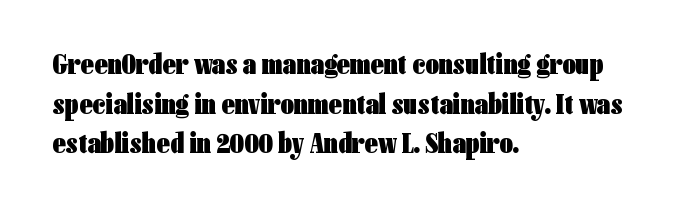
Does the lettering tilt? It doesn't — this is upright. A normal amount of white space separates one row of letters from the next. A dark, heavy texture on the line: the type is bold. Check the space under the baseline: it is left empty. Regarding serifs, this sample does without them. The letterforms sit shoulder to shoulder at normal distance.
